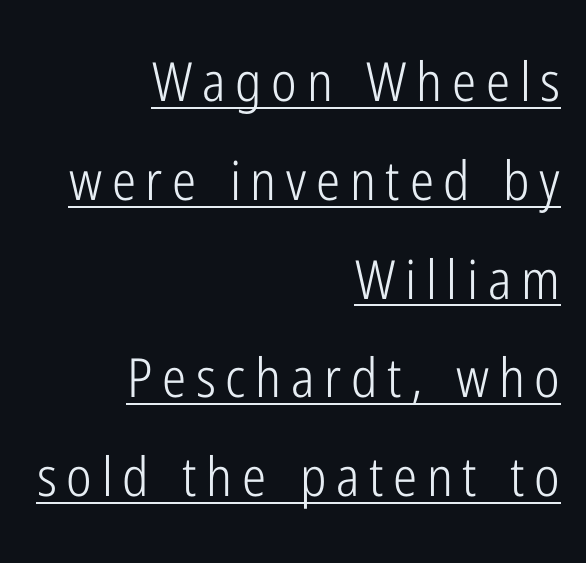
Each letter keeps its own natural width here, so spacing adapts to shape. Characters remain perfectly vertical along every line. Emphasis is given by a line drawn under the lettering. Heaviness? Minimal to ordinary, like unemphasized prose.
